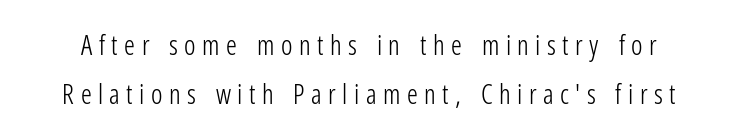
The image shows 27 px text type, upright; set line spacing 1.83x, unusually wide letter spacing (+0.24 em), not underlined.
